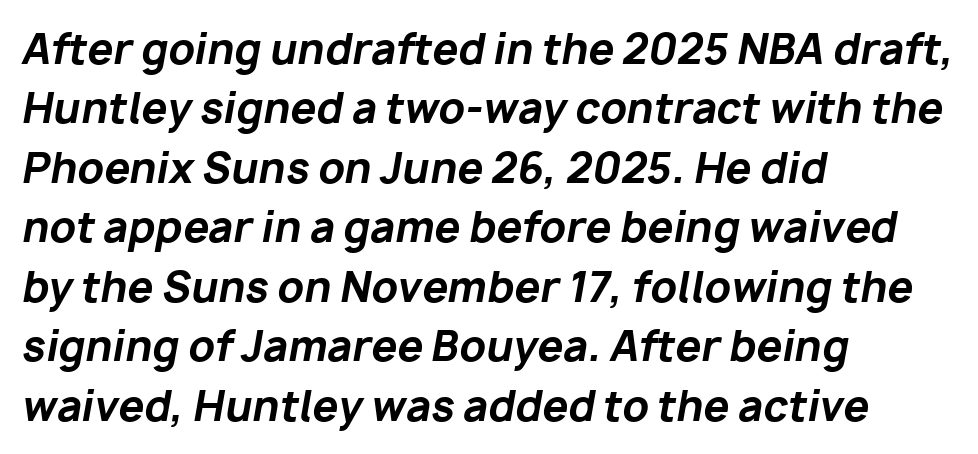
The image shows 41 px bold type, italic (leaning right); set left-aligned, normal line spacing (1.45x), normal letter spacing, not underlined; low stroke contrast and a medium x-height.
